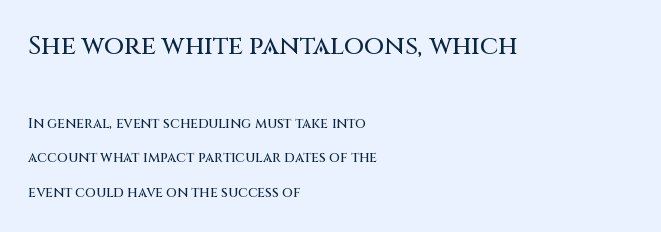
{"italic": "no", "underline": "no", "align": "left", "line_spacing": "loose", "line_spacing_ratio": 2.49, "letter_spacing": "normal", "letter_spacing_em": 0.0, "larger_block": "first", "size_ratio": 1.86, "glyph_px": 26}
